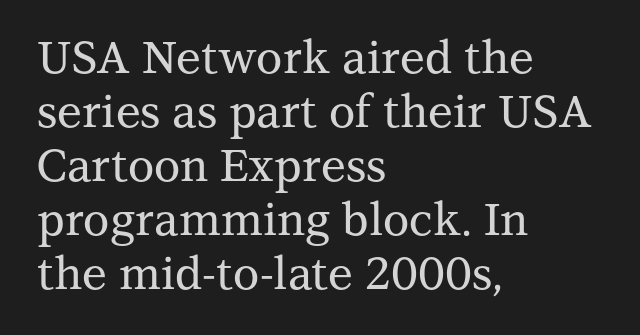
Q: Is the text italic (slanted)? A: No, it is upright.
Q: Is the typeface a serif or a sans-serif typeface? A: Serif.
Q: Is the text underlined? A: No.
Q: How is the paragraph aligned? A: Left-aligned.
Q: Is the spacing between letters normal or unusually wide? A: Normal.
Q: Width (condensed, normal, or wide)? A: Normal.
Q: Stroke contrast? A: Medium.
Q: x-height? A: Medium.
Q: Monospaced? A: No.
